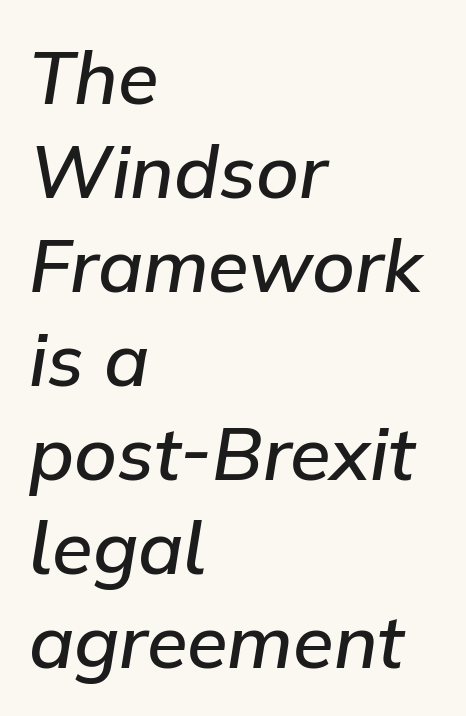
Q: Is the text bold? A: Semi-bold.
Q: Is the text italic (slanted)? A: Yes, it leans right by about 9 degrees.
Q: Is the text underlined? A: No.
Q: How is the paragraph aligned? A: Left-aligned.
Q: Is the spacing between letters normal or unusually wide? A: Normal.
Q: Is the spacing between lines tight, normal or loose? A: Normal.
Q: Width (condensed, normal, or wide)? A: Normal.
Q: Stroke contrast? A: Low.
Q: x-height? A: Medium.
Q: Monospaced? A: No.
